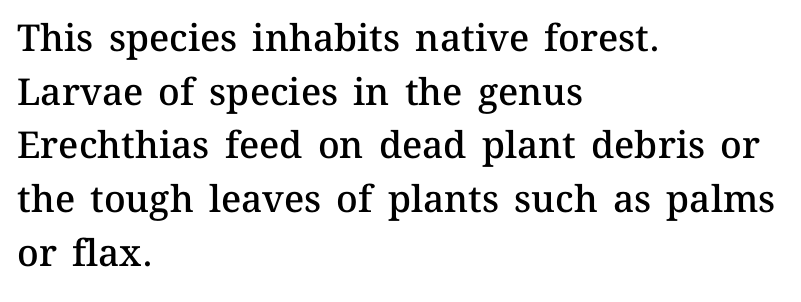
{"italic": "no", "bold": "semi", "weight": "semibold", "width": "normal", "stroke_contrast": "medium", "x_height": "medium", "monospaced": "no", "underline": "no", "align": "left", "line_spacing": "normal", "line_spacing_ratio": 1.45, "letter_spacing": "normal", "letter_spacing_em": 0.0, "glyph_px": 37}
